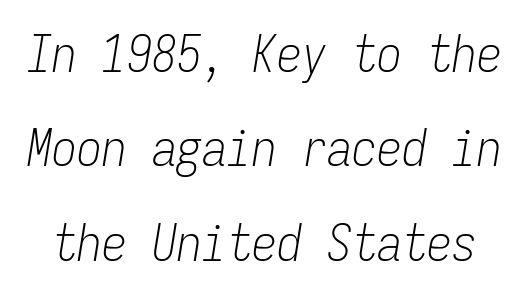
Q: Is the text bold? A: No.
Q: Is the text italic (slanted)? A: Yes, it leans right by about 9 degrees.
Q: Is the text underlined? A: No.
Q: Is the spacing between letters normal or unusually wide? A: Normal.
Q: Width (condensed, normal, or wide)? A: Condensed.
Q: Stroke contrast? A: Low.
Q: x-height? A: Medium.
Q: Monospaced? A: Yes.
